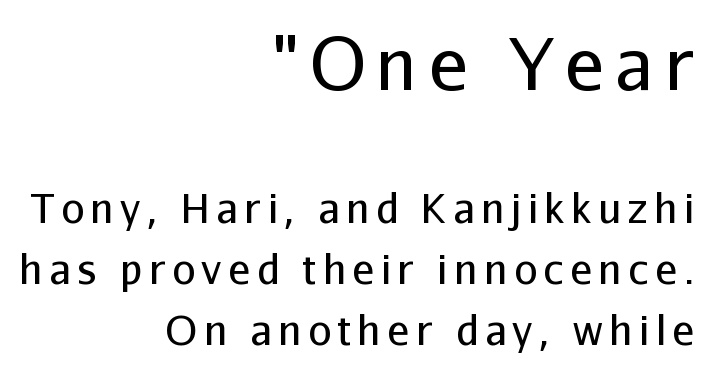
{"serif": "no", "italic": "no", "bold": "no", "weight": "regular", "width": "normal", "stroke_contrast": "low", "x_height": "medium", "monospaced": "no", "underline": "no", "align": "right", "line_spacing": "normal", "line_spacing_ratio": 1.48, "larger_block": "first", "size_ratio": 1.76, "glyph_px": 72}
